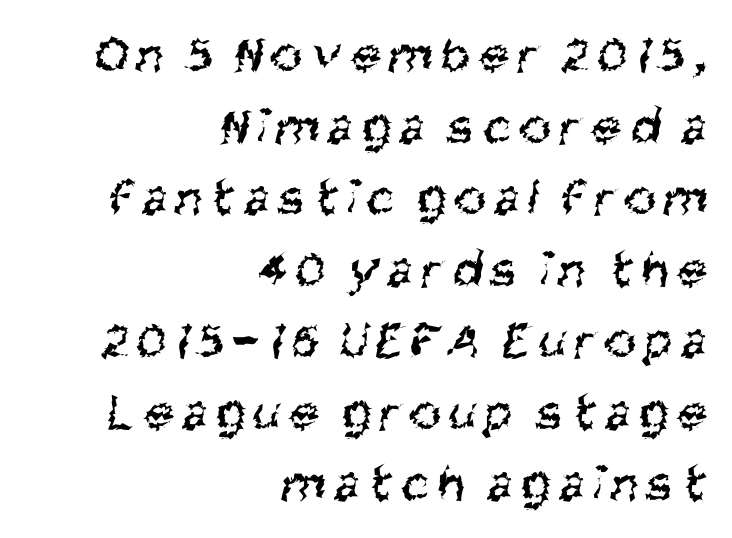
The image shows 53 px regular-weight, condensed sans-serif type; set right-aligned, normal line spacing (1.35x), not underlined; medium stroke contrast and a large x-height.
